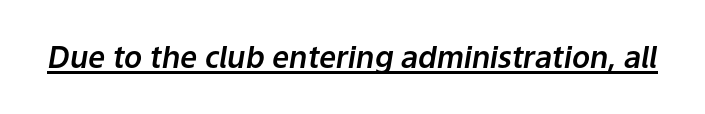
{"italic": "yes", "lean": "right", "slant_degrees": 9, "width": "normal", "stroke_contrast": "low", "x_height": "medium", "monospaced": "no", "underline": "yes", "letter_spacing": "normal", "letter_spacing_em": 0.0, "glyph_px": 30}
